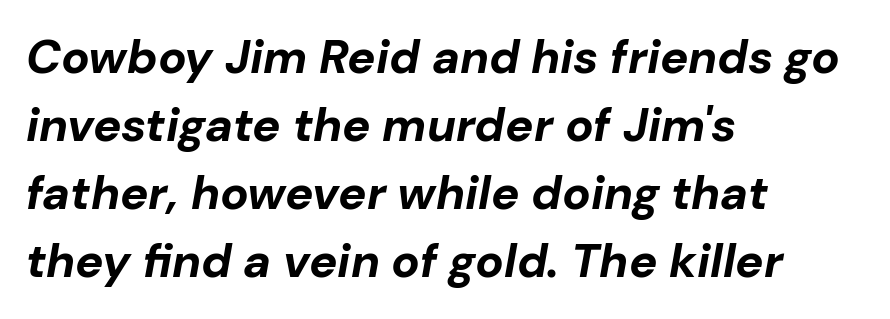
The image shows 47 px bold type, italic (leaning right); set left-aligned, normal line spacing (1.45x), normal letter spacing, not underlined; low stroke contrast and a medium x-height.
